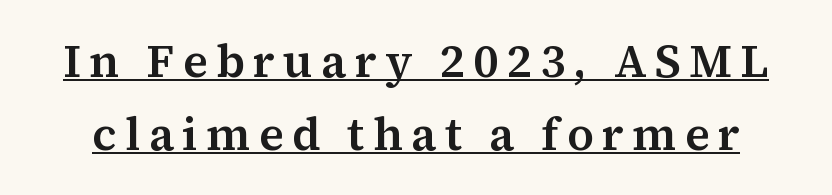
Q: Is the text italic (slanted)? A: No, it is upright.
Q: Is the typeface a serif or a sans-serif typeface? A: Serif.
Q: Is the text underlined? A: Yes.
Q: Is the spacing between lines tight, normal or loose? A: Normal.
Q: Width (condensed, normal, or wide)? A: Normal.
Q: Stroke contrast? A: Medium.
Q: x-height? A: Medium.
Q: Monospaced? A: No.
